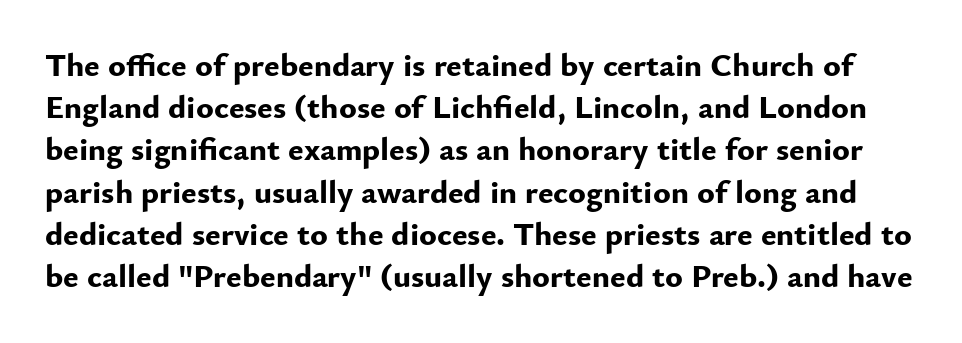
Q: Is the text bold? A: Yes.
Q: Is the text italic (slanted)? A: No, it is upright.
Q: Is the typeface a serif or a sans-serif typeface? A: Sans-serif.
Q: Is the text underlined? A: No.
Q: Is the spacing between letters normal or unusually wide? A: Normal.
Q: Is the spacing between lines tight, normal or loose? A: Normal.
Q: Width (condensed, normal, or wide)? A: Normal.
Q: Stroke contrast? A: Low.
Q: x-height? A: Small.
Q: Monospaced? A: No.
